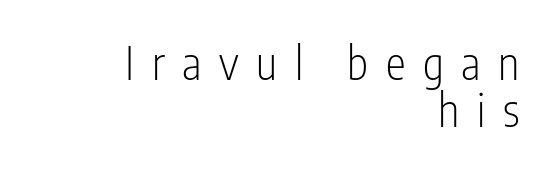
The image shows 45 px light, condensed sans-serif type, upright; set right-aligned, tight line spacing (1.04x), unusually wide letter spacing (+0.39 em), not underlined; low stroke contrast and a medium x-height.
